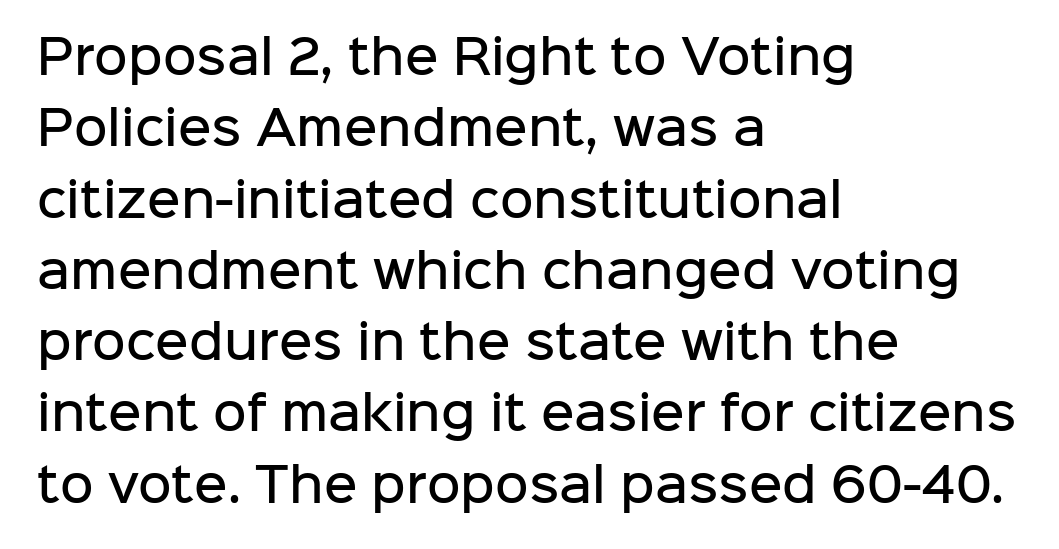
Tracking value appears to be zero — textbook default spacing. Unlike italic type, these characters show no tilt at all. A somewhat darkened texture: the type is semibold rather than bold. Interline gaps are of average width in this sample. This is sans-serif lettering, the kind often seen on screens and signage. The words here are not underlined.
